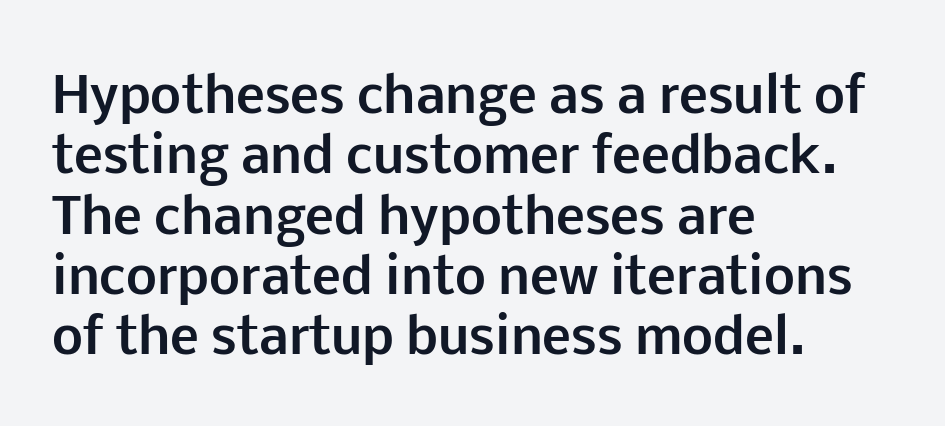
The image shows 49 px bold sans-serif type, upright; set left-aligned, line spacing 1.23x, normal letter spacing, not underlined; low stroke contrast and a medium x-height.
